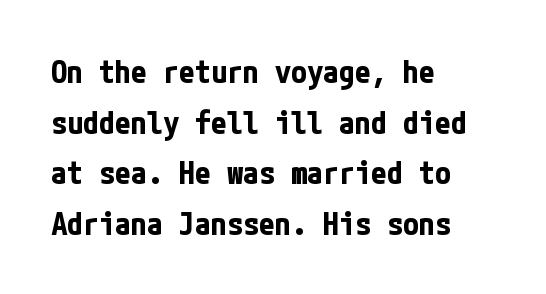
The image shows 32 px bold, condensed sans-serif type, upright; set left-aligned, normal line spacing (1.58x), normal letter spacing, not underlined; low stroke contrast and a medium x-height.
